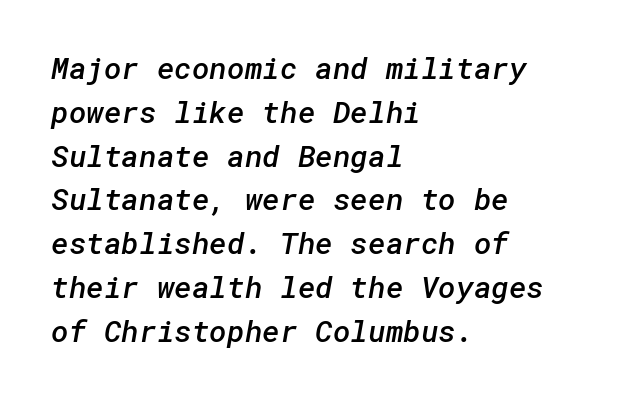
The image shows 30 px semibold sans-serif type; set left-aligned, normal line spacing (1.46x), normal letter spacing, not underlined; low stroke contrast and a medium x-height.
